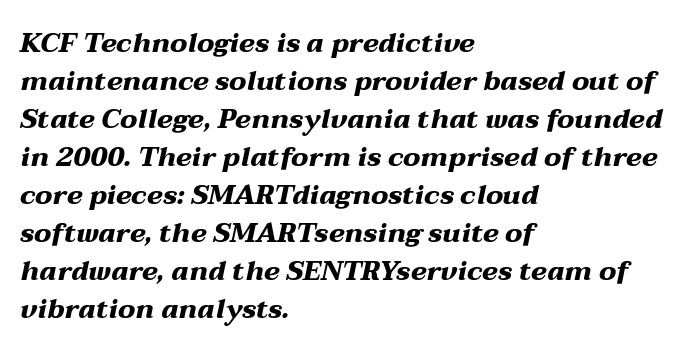
The image shows 27 px bold type, italic (leaning right); set left-aligned, normal line spacing (1.41x), normal letter spacing, not underlined.
